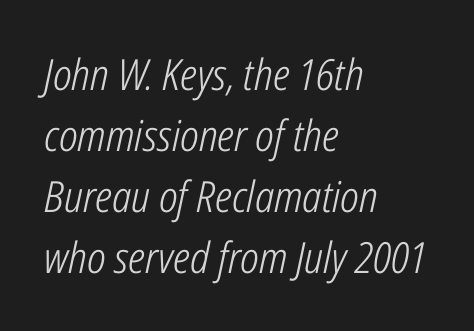
{"italic": "yes", "lean": "right", "slant_degrees": 12, "bold": "no", "weight": "light", "width": "condensed", "stroke_contrast": "low", "x_height": "medium", "monospaced": "no", "underline": "no", "align": "left", "line_spacing": "normal", "line_spacing_ratio": 1.42, "letter_spacing": "normal", "letter_spacing_em": 0.0, "glyph_px": 43}
